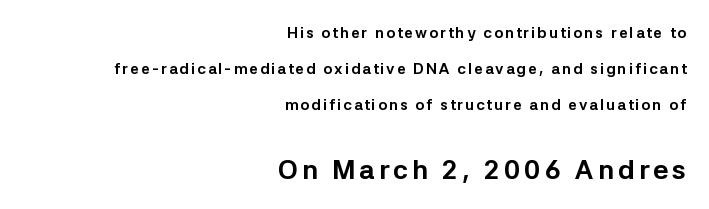
{"italic": "no", "bold": "yes", "underline": "no", "align": "right", "line_spacing": "loose", "line_spacing_ratio": 2.4, "larger_block": "second", "size_ratio": 1.8, "glyph_px": 27}
